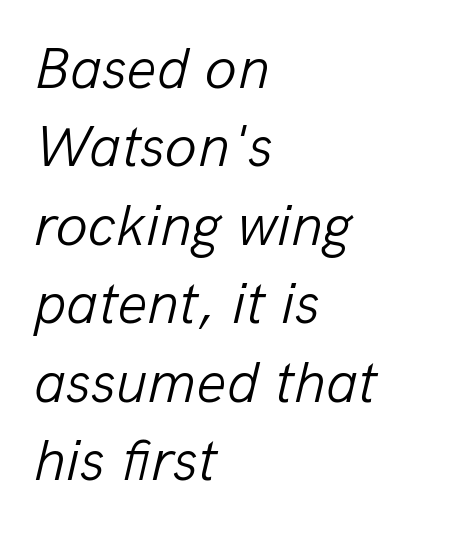
Does the lettering tilt? It does — this is italic. The face looks like a standard text weight, possibly lighter. Here the glyphs are tracked normally, forming tight word shapes. The passage shown is not underscored anywhere. Looks like regular typesetting: each glyph gets only the width it needs. Evenly set lines give the paragraph a standard silhouette.
